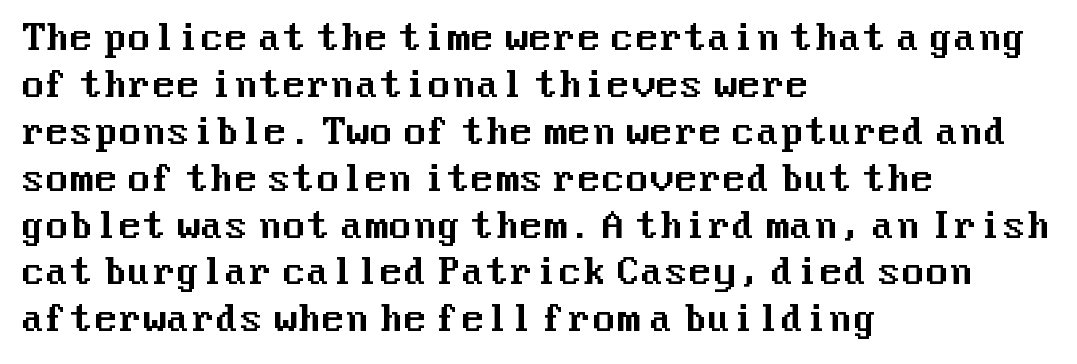
{"serif": "no", "italic": "no", "width": "normal", "stroke_contrast": "medium", "x_height": "medium", "underline": "no", "align": "left", "line_spacing": "normal", "line_spacing_ratio": 1.34, "letter_spacing": "normal", "letter_spacing_em": 0.0, "glyph_px": 35}
